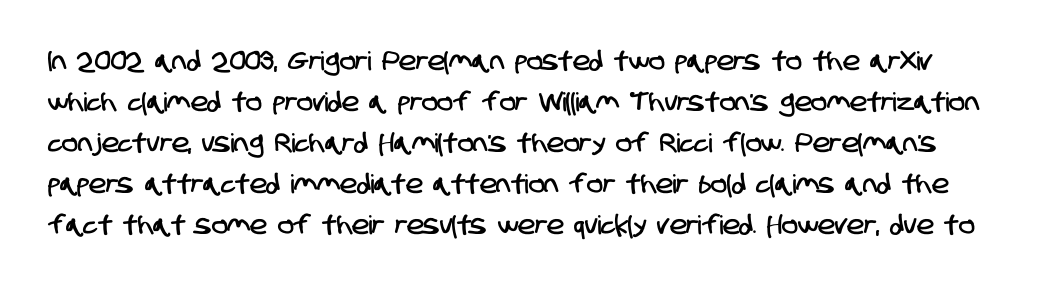
Q: Is the text underlined? A: No.
Q: Is the spacing between letters normal or unusually wide? A: Normal.
Q: Is the spacing between lines tight, normal or loose? A: Normal.
